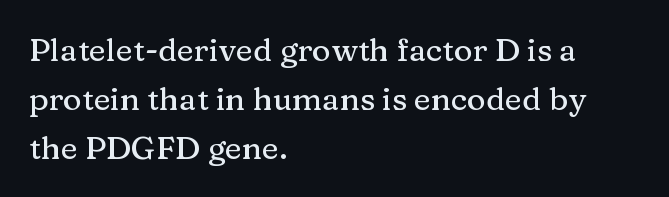
The vertical gap from one line to the next is medium. Line beginnings align vertically; line endings do not. Tall strokes in this sample are plumb rather than angled. The zone under the glyphs is completely vacant. You could not count columns in this text — the font is proportionally spaced. Nothing unusual about the tracking: characters are spaced as the font intends.
